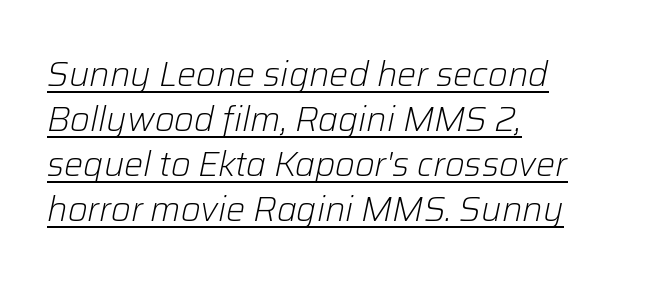
{"italic": "yes", "lean": "right", "slant_degrees": 12, "bold": "no", "weight": "light", "width": "normal", "stroke_contrast": "low", "x_height": "medium", "monospaced": "no", "underline": "yes", "align": "left", "line_spacing": "normal", "line_spacing_ratio": 1.32, "letter_spacing": "normal", "letter_spacing_em": 0.0, "glyph_px": 34}
